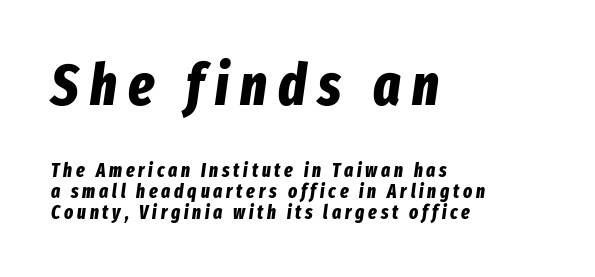
Compared with typical paragraphs, the rows here are closer together. Proportional: the letters do not fall into vertical columns. All the whitespace from short lines collects on the right. The passage shown is emphatically bold. Which of the two is more prominent by size? The first, at the top. The passage shown has open, widely tracked lettering throughout.
